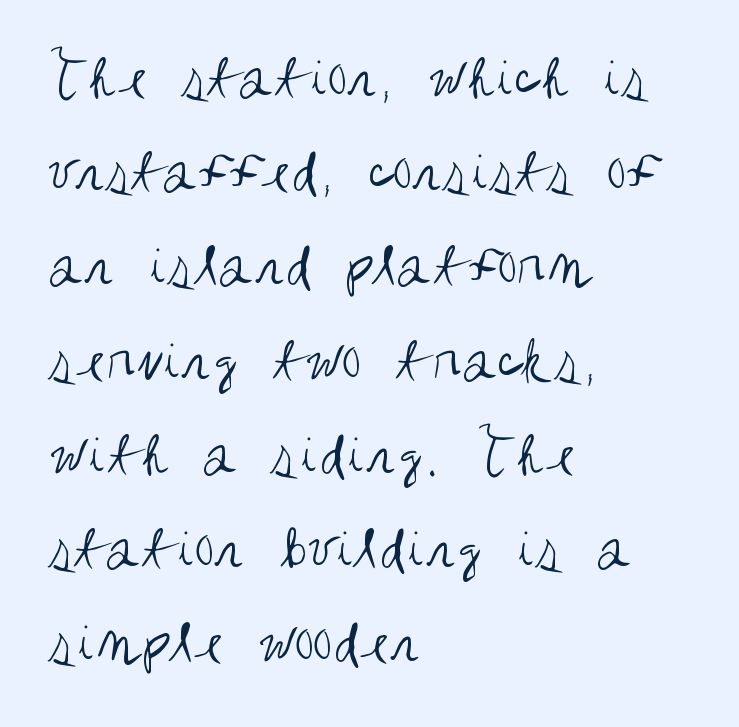
Q: Is the text bold? A: No.
Q: Is the typeface a serif or a sans-serif typeface? A: Sans-serif.
Q: Is the text underlined? A: No.
Q: How is the paragraph aligned? A: Left-aligned.
Q: Is the spacing between letters normal or unusually wide? A: Normal.
Q: Is the spacing between lines tight, normal or loose? A: Normal.
Q: Width (condensed, normal, or wide)? A: Condensed.
Q: Stroke contrast? A: Medium.
Q: x-height? A: Large.
Q: Monospaced? A: No.
